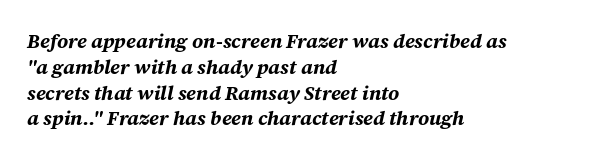
The typography opts for an oblique posture over an upright one. Notice how thick the strokes are: this is what a full bold looks like. In terms of leading, this rendering sits right in the middle. Spacing between characters is what you'd get straight out of the box.
